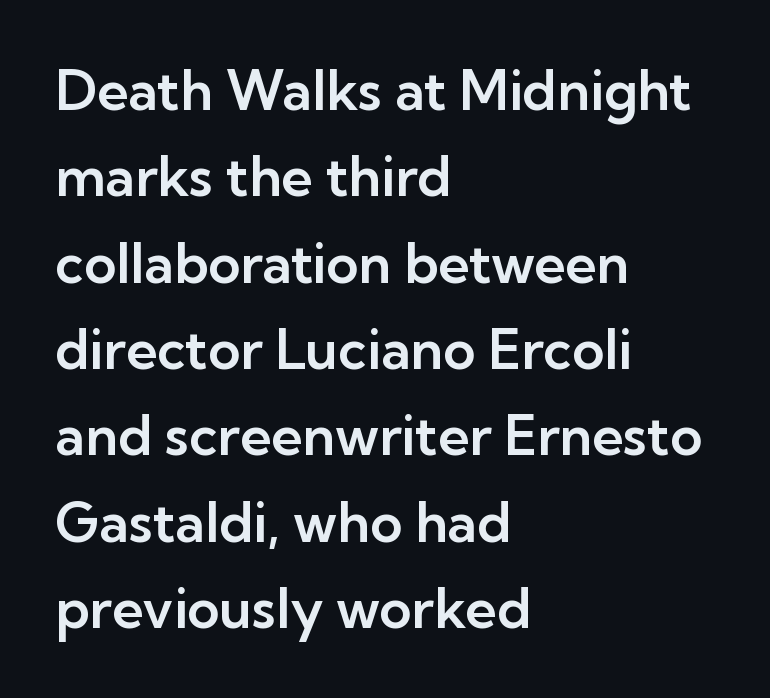
{"serif": "no", "italic": "no", "width": "normal", "stroke_contrast": "low", "x_height": "medium", "monospaced": "no", "underline": "no", "align": "left", "line_spacing": "normal", "line_spacing_ratio": 1.57, "letter_spacing": "normal", "letter_spacing_em": 0.0, "glyph_px": 55}
